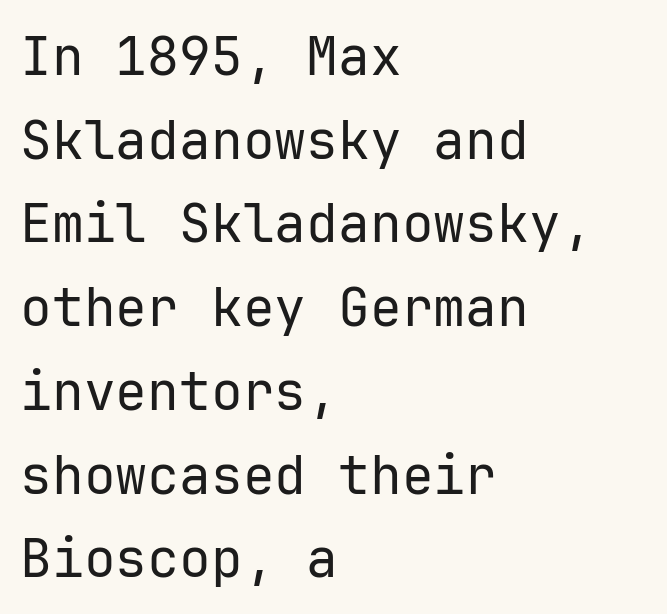
Q: Is the text bold? A: No.
Q: Is the text italic (slanted)? A: No, it is upright.
Q: Is the typeface a serif or a sans-serif typeface? A: Sans-serif.
Q: Is the text underlined? A: No.
Q: How is the paragraph aligned? A: Left-aligned.
Q: Is the spacing between letters normal or unusually wide? A: Normal.
Q: Is the spacing between lines tight, normal or loose? A: Normal.
Q: Width (condensed, normal, or wide)? A: Normal.
Q: Stroke contrast? A: Low.
Q: x-height? A: Medium.
